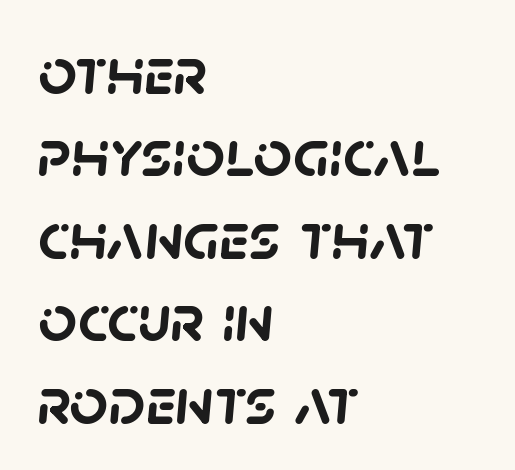
The image shows 67 px semibold sans-serif type; set left-aligned, line spacing 1.23x, normal letter spacing, not underlined; low stroke contrast and a large x-height.
